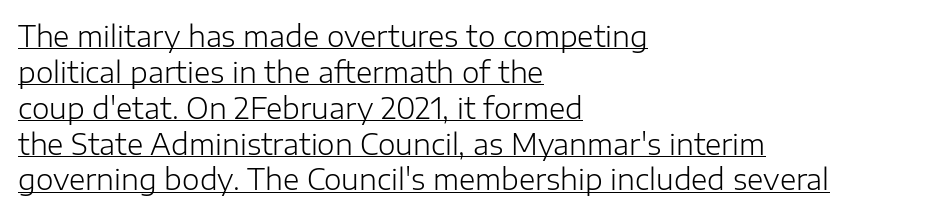
Q: Is the text bold? A: No.
Q: Is the text italic (slanted)? A: No, it is upright.
Q: Is the typeface a serif or a sans-serif typeface? A: Sans-serif.
Q: Is the text underlined? A: Yes.
Q: How is the paragraph aligned? A: Left-aligned.
Q: Is the spacing between letters normal or unusually wide? A: Normal.
Q: Is the spacing between lines tight, normal or loose? A: Normal.
Q: Width (condensed, normal, or wide)? A: Normal.
Q: Stroke contrast? A: Low.
Q: x-height? A: Medium.
Q: Monospaced? A: No.
